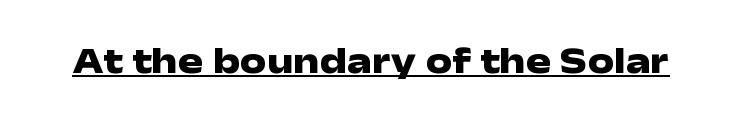
These words are printed bold, with thick strokes throughout. Every character sits straight up, as roman type does. The sample's only ornament is a line tracing under the words. The face used here is proportionally spaced, like ordinary book or web type. In terms of letterspacing, this is plain default setting. The letters carry no serifs — their stems end cleanly without finishing strokes.
